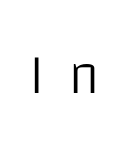
Q: Is the text bold? A: No.
Q: Is the text italic (slanted)? A: No, it is upright.
Q: Is the typeface a serif or a sans-serif typeface? A: Sans-serif.
Q: Is the text underlined? A: No.
Q: Is the spacing between letters normal or unusually wide? A: Unusually wide.
Q: Width (condensed, normal, or wide)? A: Normal.
Q: Stroke contrast? A: Low.
Q: x-height? A: Large.
Q: Monospaced? A: No.
